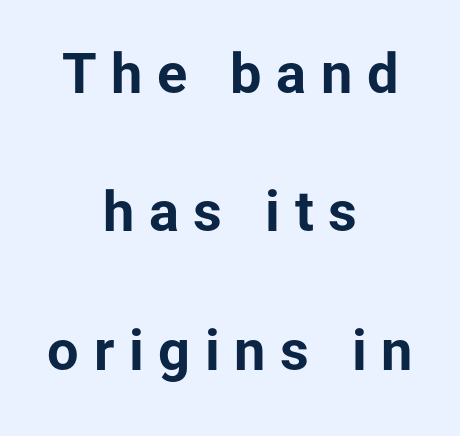
Q: Is the text bold? A: Yes.
Q: Is the text italic (slanted)? A: No, it is upright.
Q: Is the typeface a serif or a sans-serif typeface? A: Sans-serif.
Q: Is the text underlined? A: No.
Q: How is the paragraph aligned? A: Centered.
Q: Is the spacing between letters normal or unusually wide? A: Unusually wide.
Q: Is the spacing between lines tight, normal or loose? A: Loose.
Q: Width (condensed, normal, or wide)? A: Normal.
Q: Stroke contrast? A: Low.
Q: x-height? A: Medium.
Q: Monospaced? A: No.
